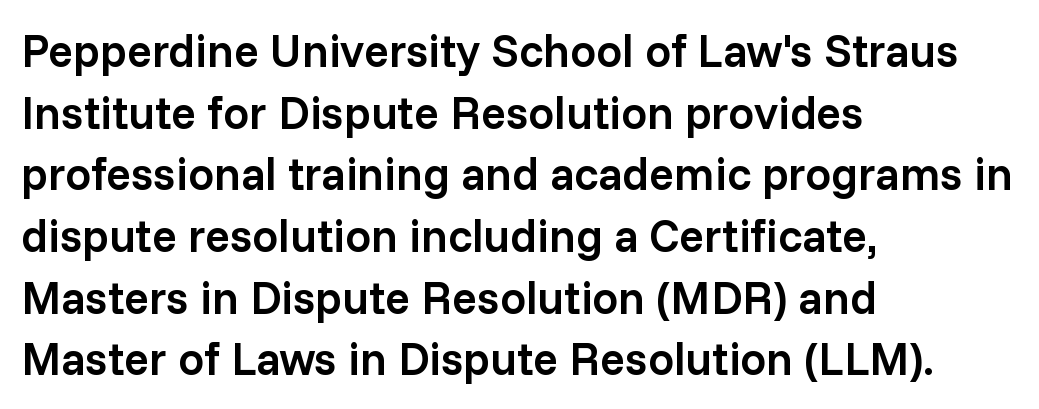
{"serif": "no", "italic": "no", "bold": "semi", "weight": "semibold", "width": "normal", "stroke_contrast": "low", "x_height": "medium", "monospaced": "no", "underline": "no", "align": "left", "line_spacing": "normal", "line_spacing_ratio": 1.34, "letter_spacing": "normal", "letter_spacing_em": 0.0, "glyph_px": 46}
